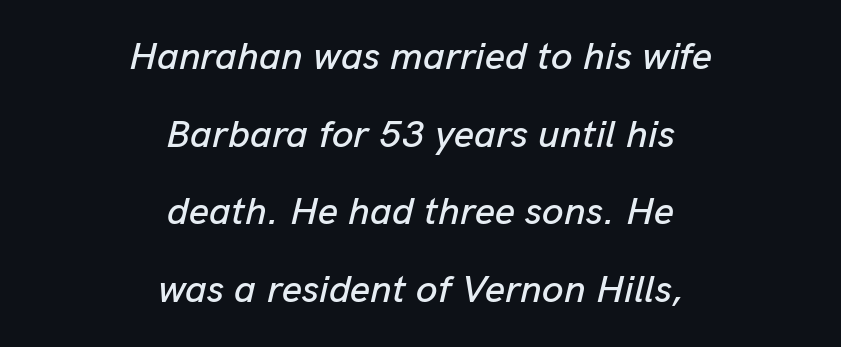
Q: Is the text italic (slanted)? A: Yes, it leans right by about 13 degrees.
Q: Is the text underlined? A: No.
Q: How is the paragraph aligned? A: Centered.
Q: Is the spacing between letters normal or unusually wide? A: Normal.
Q: Is the spacing between lines tight, normal or loose? A: Loose.
Q: Width (condensed, normal, or wide)? A: Normal.
Q: Stroke contrast? A: Low.
Q: x-height? A: Medium.
Q: Monospaced? A: No.
